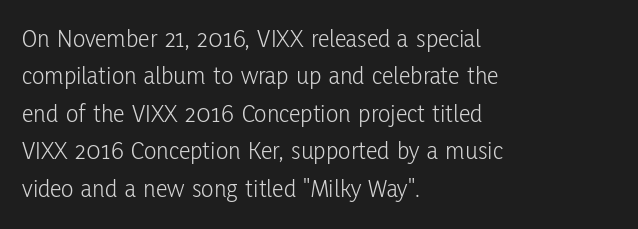
Is the letter spacing exaggerated? No — it looks like the ordinary default. This block has exactly the height ordinary leading produces. This is the regular roman posture of the typeface. Weight: not bold — regular or lighter.
